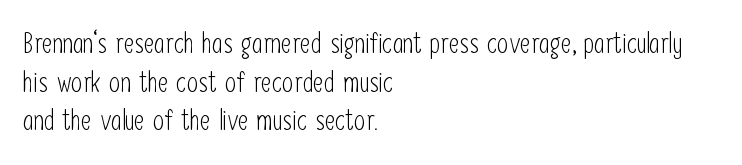
The space directly below the letters is spotless. Standard letterfit; no display-style spreading of the glyphs. The specimen reads as upright at a glance. The letters advance in unequal steps, a hallmark of proportional type.
